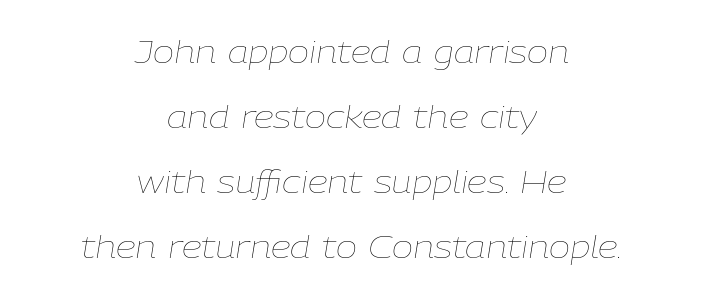
{"italic": "yes", "lean": "right", "slant_degrees": 9, "bold": "no", "weight": "thin", "width": "normal", "stroke_contrast": "low", "x_height": "medium", "monospaced": "no", "underline": "no", "align": "center", "line_spacing": "loose", "line_spacing_ratio": 2.03, "letter_spacing": "normal", "letter_spacing_em": 0.0, "glyph_px": 32}
